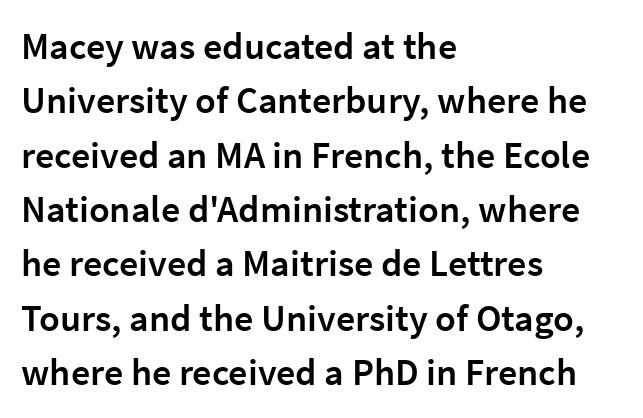
To sum up the face: it is a sans, with no serifs. Horizontal bands of white between lines are of average thickness. The font is running at a semibold setting, under full bold. No word sits above an underline. The typesetter chose a ragged-right arrangement here.
